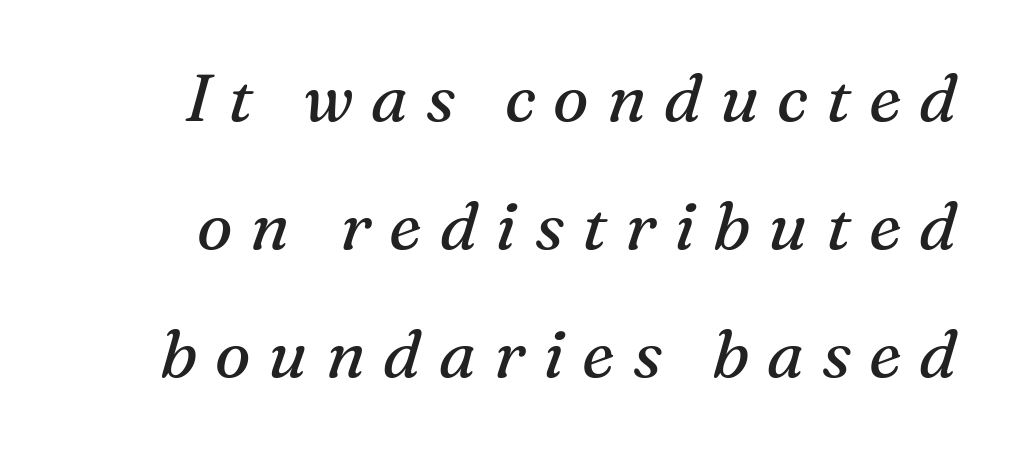
{"serif": "yes", "italic": "yes", "lean": "right", "slant_degrees": 16, "bold": "no", "weight": "regular", "width": "normal", "stroke_contrast": "medium", "x_height": "medium", "monospaced": "no", "underline": "no", "line_spacing": "loose", "line_spacing_ratio": 1.91, "letter_spacing": "wide", "letter_spacing_em": 0.27, "glyph_px": 67}
